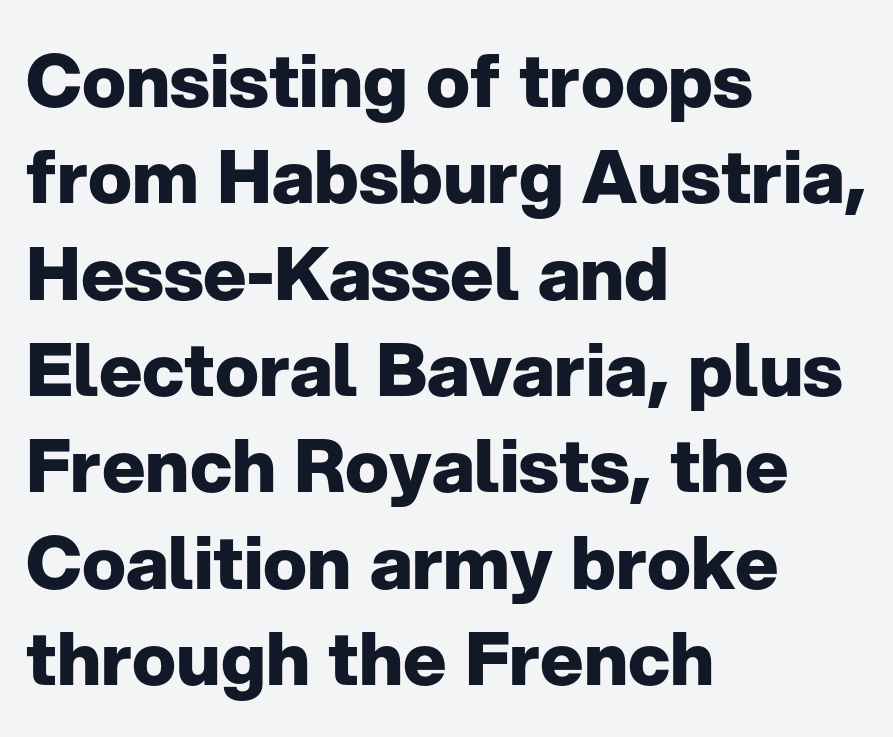
There is no visible air inserted between adjacent glyphs. The face used here is proportionally spaced, like ordinary book or web type. Type style note: lacks serifs. Posture: vertical. The space directly below the letters is spotless.
